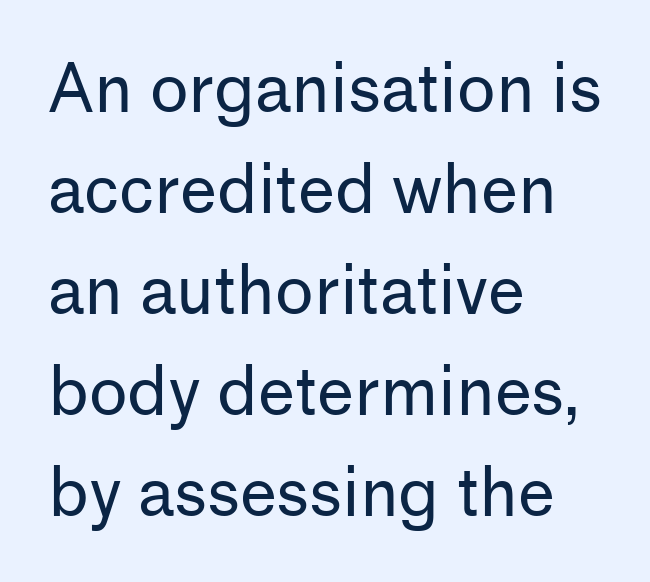
The image shows 66 px regular-weight sans-serif type, upright; set left-aligned, normal line spacing (1.53x), normal letter spacing, not underlined; low stroke contrast and a medium x-height.
